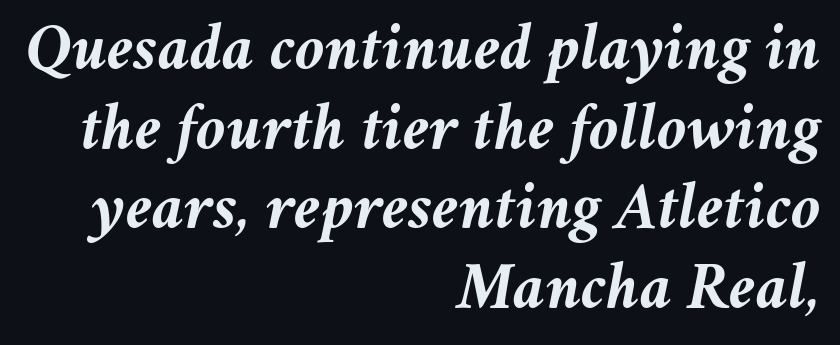
The image shows 68 px semibold type, italic (leaning right); set right-aligned, line spacing 1.17x, normal letter spacing, not underlined; medium stroke contrast and a medium x-height.
